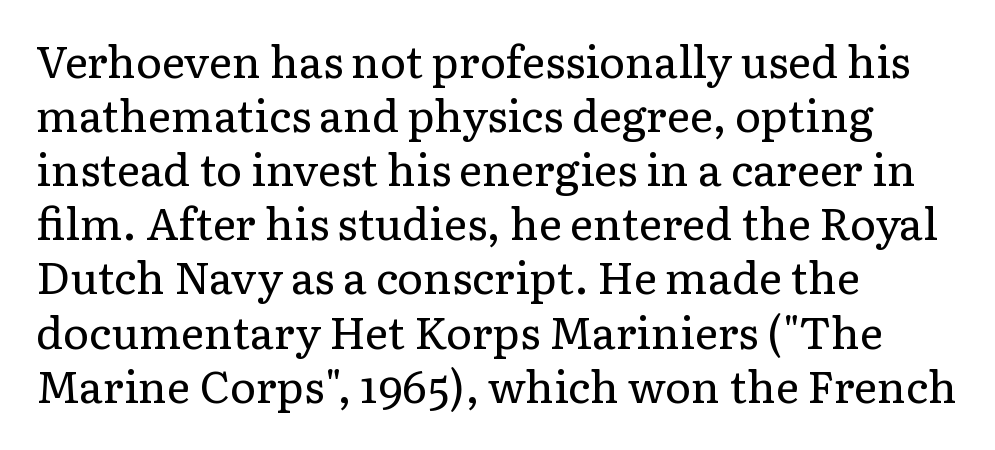
Q: Is the text bold? A: No.
Q: Is the text italic (slanted)? A: No, it is upright.
Q: Is the typeface a serif or a sans-serif typeface? A: Serif.
Q: Is the text underlined? A: No.
Q: How is the paragraph aligned? A: Left-aligned.
Q: Is the spacing between letters normal or unusually wide? A: Normal.
Q: Width (condensed, normal, or wide)? A: Normal.
Q: Stroke contrast? A: Low.
Q: x-height? A: Medium.
Q: Monospaced? A: No.
